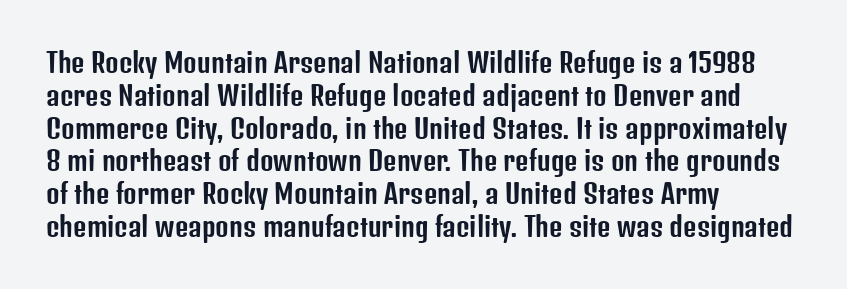
Q: Is the text italic (slanted)? A: No, it is upright.
Q: Is the text underlined? A: No.
Q: How is the paragraph aligned? A: Left-aligned.
Q: Is the spacing between letters normal or unusually wide? A: Normal.
Q: Is the spacing between lines tight, normal or loose? A: Normal.
